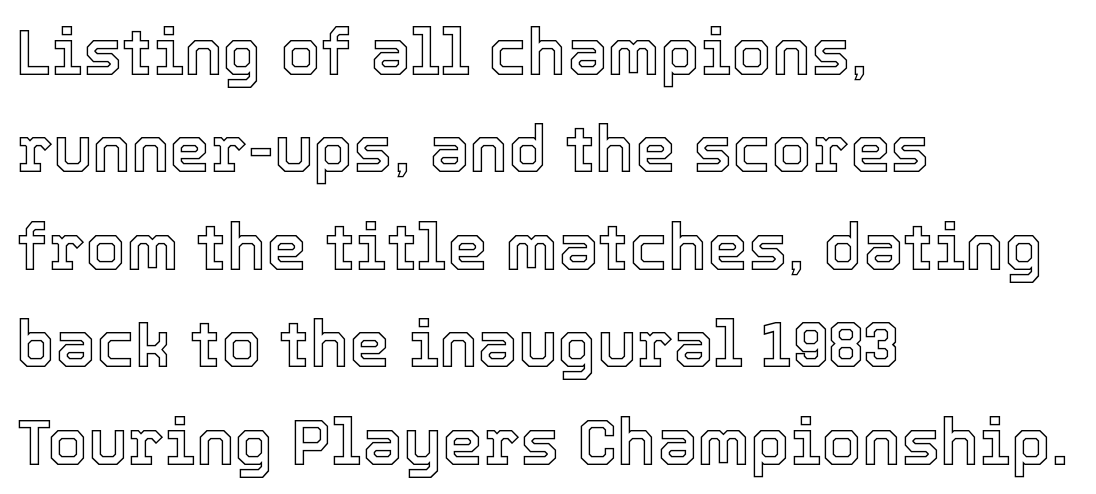
Quick note: interline space is typical. You could not count columns in this text — the font is proportionally spaced. Unmarked baselines from the first word to the last. The tracking reads as untouched default to a designer's eye. The setting favours the left margin, as ordinary paragraphs usually do. Every stem runs plumb, perpendicular to the baseline.
